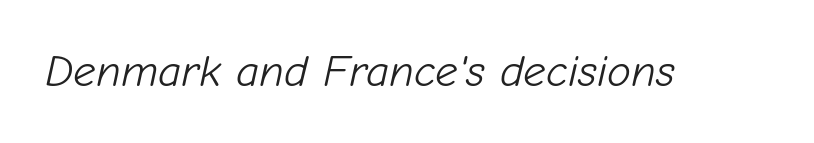
The image shows 45 px light type, italic (leaning right); set normal letter spacing, not underlined; low stroke contrast and a medium x-height.
